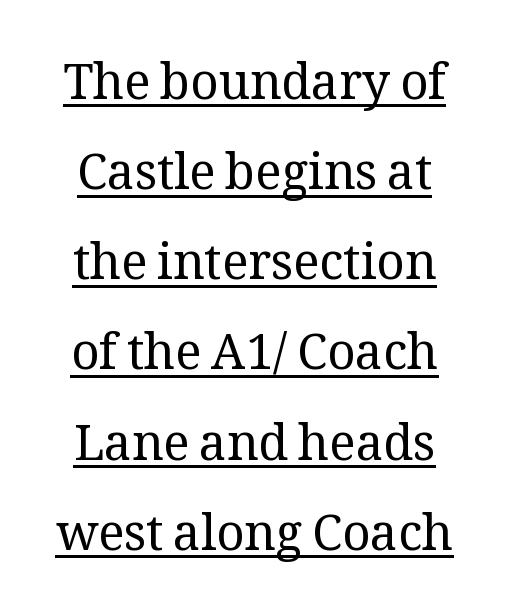
The image shows 49 px regular-weight serif type, upright; set line spacing 1.84x, normal letter spacing, underlined; medium stroke contrast and a medium x-height.
